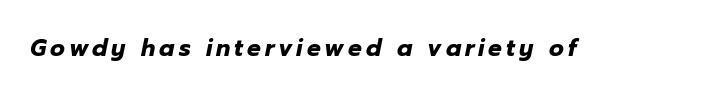
Q: Is the text bold? A: Yes.
Q: Is the text italic (slanted)? A: Yes, it leans right by about 12 degrees.
Q: Is the text underlined? A: No.
